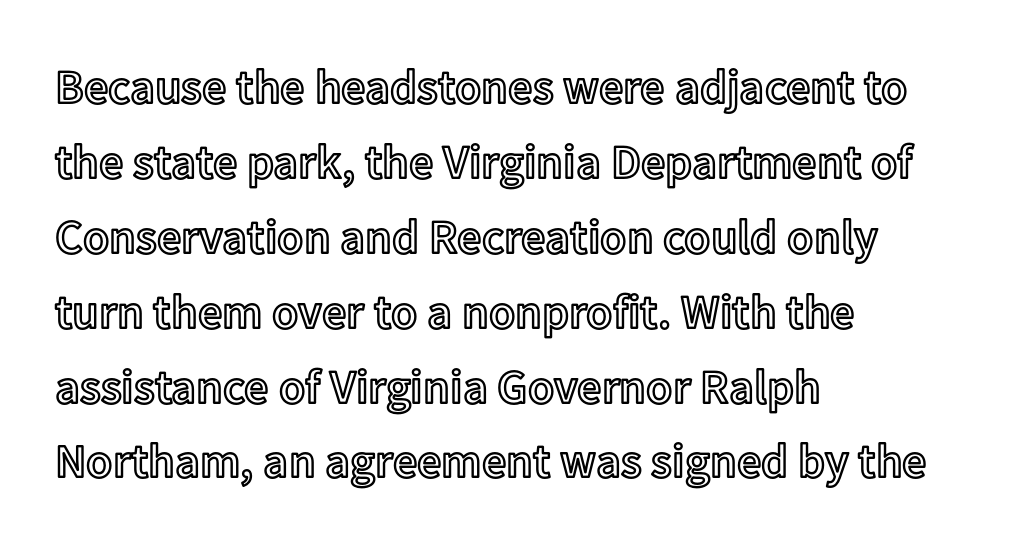
The image shows 48 px text type, upright; set left-aligned, normal line spacing (1.56x), normal letter spacing, not underlined; a medium x-height.
